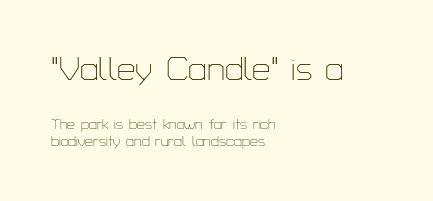
The letters advance in unequal steps, a hallmark of proportional type. The type family on display is of the sans-serif kind. This sample is left-justified, so line endings fall wherever the words run out. The cut favours lightness, reaching ordinary text weight at its darkest.
